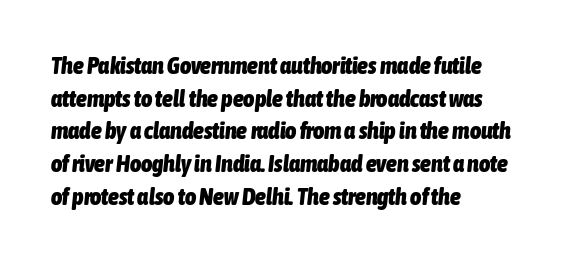
Q: Is the text bold? A: Yes.
Q: Is the text italic (slanted)? A: Yes, it leans right by about 6 degrees.
Q: Is the text underlined? A: No.
Q: How is the paragraph aligned? A: Left-aligned.
Q: Is the spacing between letters normal or unusually wide? A: Normal.
Q: Is the spacing between lines tight, normal or loose? A: Normal.
